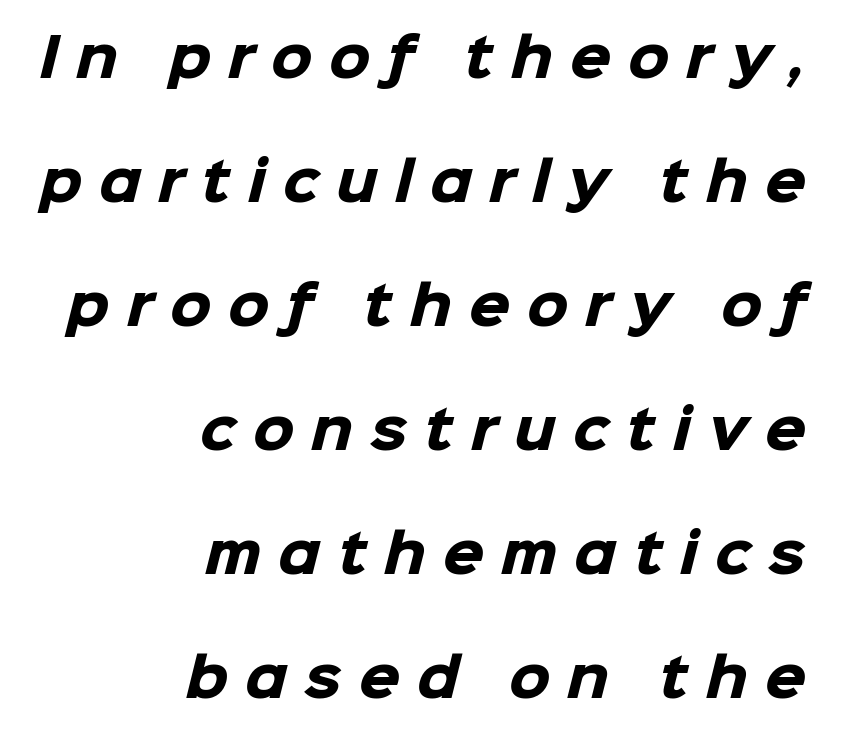
Bold? Absolutely — the strokes are thick and heavy. Each letter keeps its own natural width here, so spacing adapts to shape. This is sans-serif lettering, the kind often seen on screens and signage. If you drew a ruler down the right edge, every line would touch it. The space directly below the letters is spotless. This sample trades compactness for vertical openness between lines.
